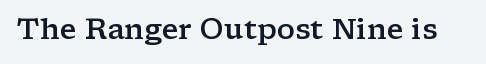
Every stem runs plumb, perpendicular to the baseline. A serif font was chosen for this passage. The passage shown is typed in a proportional face where columns would drift. The foot of each line stays bare and open. Moderately thickened strokes mark this as semibold type. What stands out about the letter spacing? Nothing — it is the standard amount.
